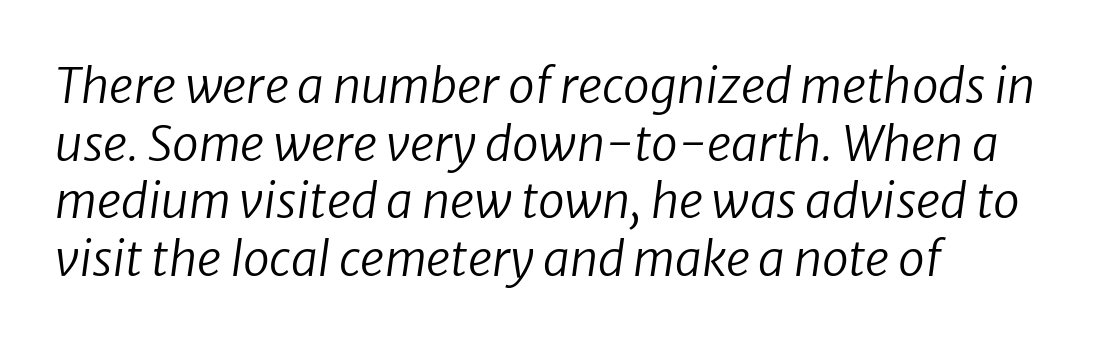
The glyphs in this specimen are sans serif. Default kerning and tracking; the words read as compact shapes. The typesetting does not lean heavy: it is not bold. Lines of text with bare space underneath. Each letter keeps its own natural width here, so spacing adapts to shape.
